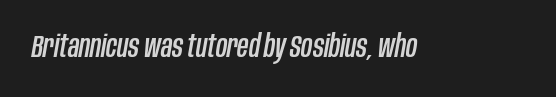
The image shows 31 px condensed type, italic (leaning right); set normal letter spacing, not underlined; low stroke contrast and a large x-height.
